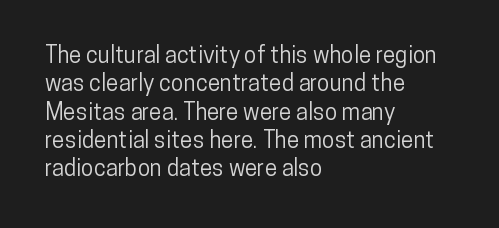
Q: Is the text italic (slanted)? A: No, it is upright.
Q: Is the text underlined? A: No.
Q: How is the paragraph aligned? A: Left-aligned.
Q: Is the spacing between letters normal or unusually wide? A: Normal.
